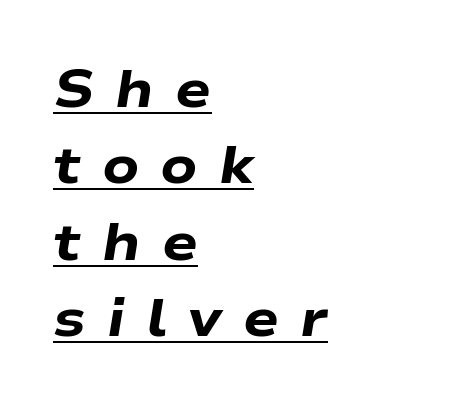
The image shows 53 px heavy, wide type, italic (leaning right); set left-aligned, normal line spacing (1.44x), unusually wide letter spacing (+0.4 em), underlined; low stroke contrast and a medium x-height.
